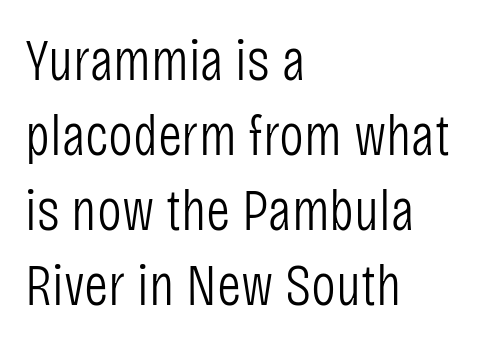
The image shows 59 px light, condensed sans-serif type, upright; set left-aligned, normal line spacing (1.27x), normal letter spacing, not underlined; low stroke contrast and a large x-height.
